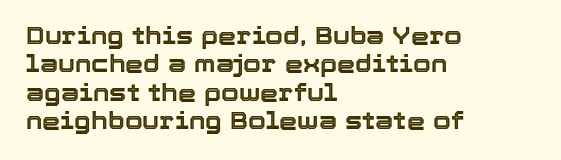
One-word summary of the alignment: left. These lines keep a tight, regular rhythm from letter to letter. Letters rest on an invisible, unmarked baseline. In terms of posture, this sample is upright.
